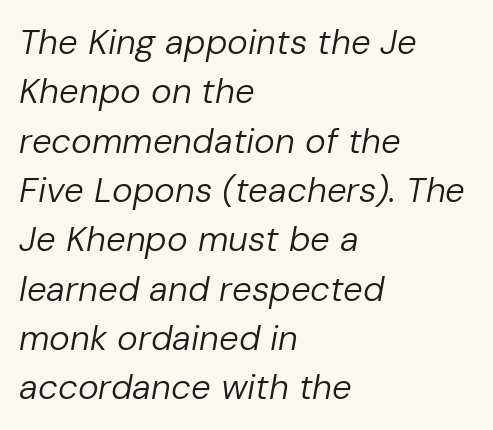
The image shows 35 px regular-weight type, italic (leaning right); set left-aligned, normal line spacing (1.41x), normal letter spacing, not underlined; low stroke contrast and a medium x-height.
